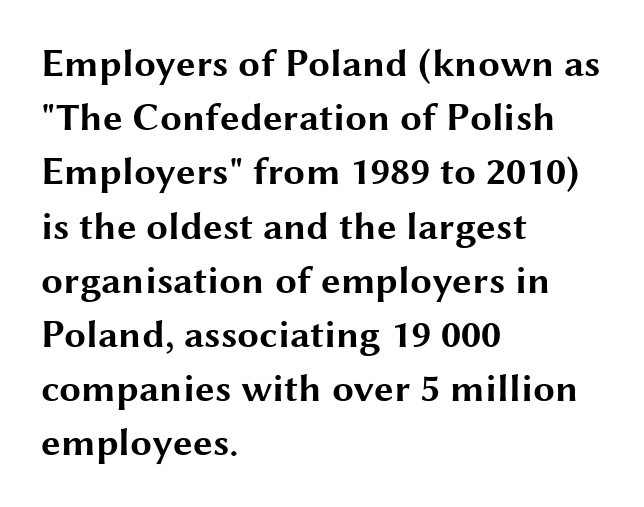
Q: Is the text bold? A: Yes.
Q: Is the text italic (slanted)? A: No, it is upright.
Q: Is the typeface a serif or a sans-serif typeface? A: Sans-serif.
Q: Is the text underlined? A: No.
Q: How is the paragraph aligned? A: Left-aligned.
Q: Is the spacing between letters normal or unusually wide? A: Normal.
Q: Is the spacing between lines tight, normal or loose? A: Normal.
Q: Width (condensed, normal, or wide)? A: Wide.
Q: Stroke contrast? A: Medium.
Q: x-height? A: Medium.
Q: Monospaced? A: No.
